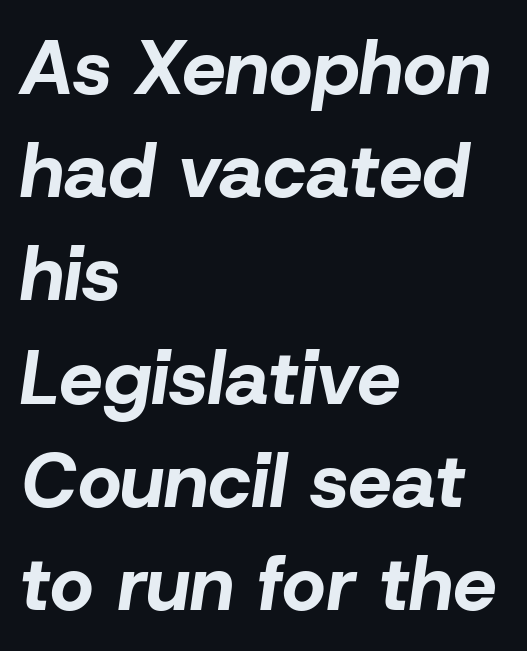
The image shows 77 px bold type, italic (leaning right); set left-aligned, normal line spacing (1.34x), normal letter spacing, not underlined; low stroke contrast and a medium x-height.
